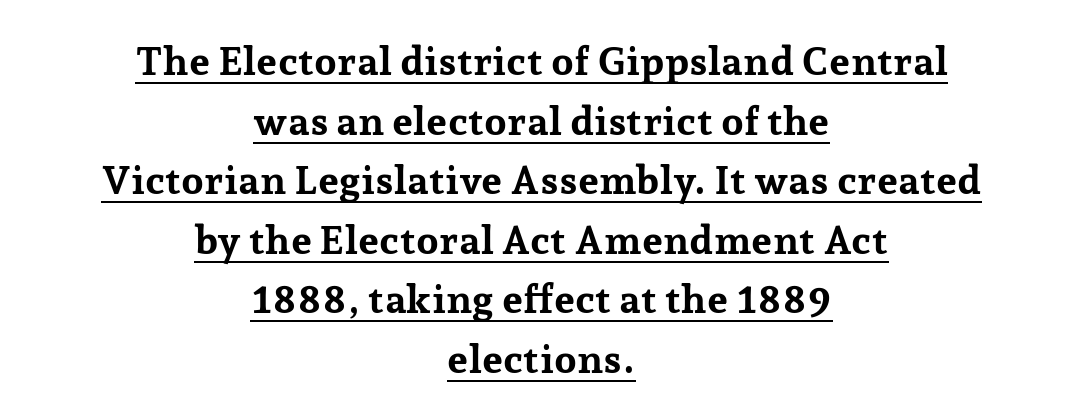
The image shows 40 px bold serif type, upright; set centered, normal line spacing (1.49x), normal letter spacing, underlined; low stroke contrast and a medium x-height.
